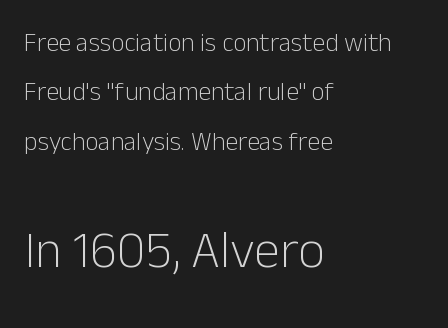
{"serif": "no", "italic": "no", "bold": "no", "weight": "light", "width": "normal", "stroke_contrast": "low", "x_height": "medium", "monospaced": "no", "underline": "no", "align": "left", "line_spacing": "loose", "line_spacing_ratio": 1.9, "letter_spacing": "normal", "letter_spacing_em": 0.0, "larger_block": "second", "size_ratio": 2.0, "glyph_px": 52}
